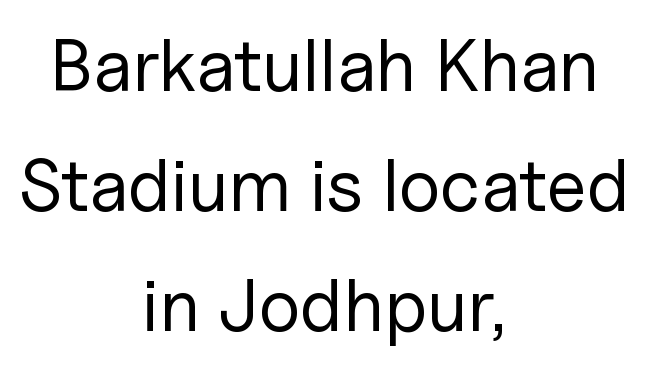
Q: Is the text bold? A: No.
Q: Is the text italic (slanted)? A: No, it is upright.
Q: Is the typeface a serif or a sans-serif typeface? A: Sans-serif.
Q: Is the text underlined? A: No.
Q: How is the paragraph aligned? A: Centered.
Q: Is the spacing between letters normal or unusually wide? A: Normal.
Q: Is the spacing between lines tight, normal or loose? A: Normal.
Q: Width (condensed, normal, or wide)? A: Normal.
Q: Stroke contrast? A: Low.
Q: x-height? A: Medium.
Q: Monospaced? A: No.
